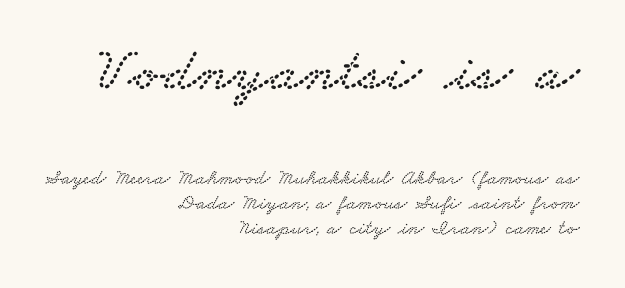
{"serif": "yes", "width": "wide", "stroke_contrast": "low", "x_height": "small", "monospaced": "no", "underline": "no", "align": "right", "line_spacing_ratio": 1.19, "letter_spacing": "normal", "letter_spacing_em": 0.0, "larger_block": "first", "size_ratio": 2.95, "glyph_px": 62}
